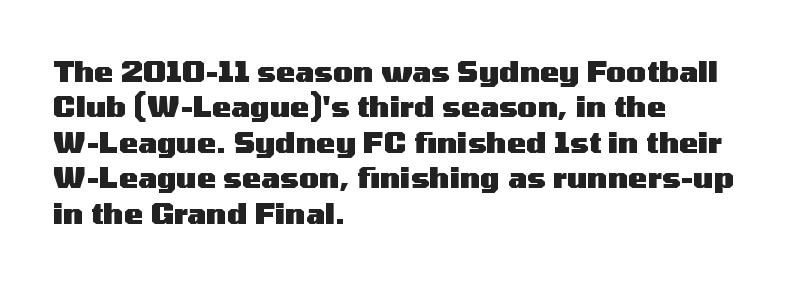
The passage shown is typeset with a sans-serif family. Nobody drew a line under any word here. The text block is weighted toward the left margin, trailing off unevenly rightward. The passage shown is emphatically bold.
